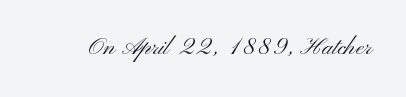
The image shows 24 px text type; set normal letter spacing, not underlined.
